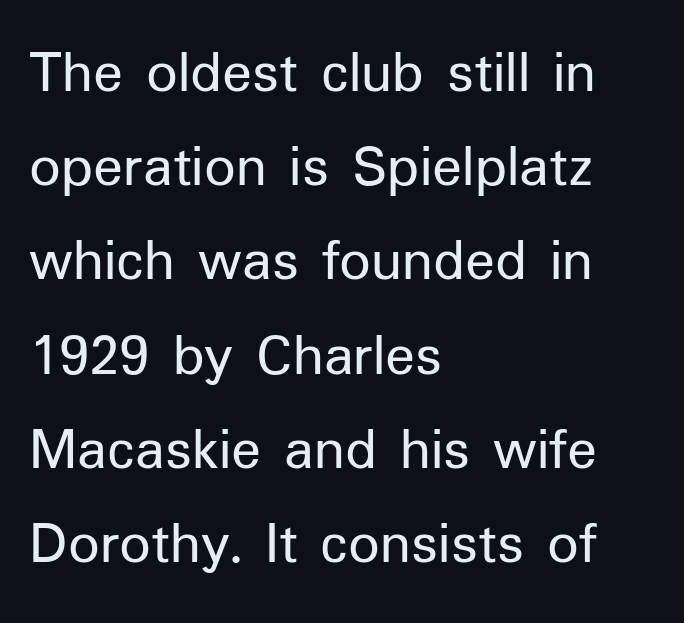
The vertical gap from one line to the next is medium. Only glyphs here, with clear space below each row. This rendering employs a face without finishing strokes, i.e., a sans-serif. Teacher's note: observe the even left margin — that is flush-left alignment. Every stem runs plumb, perpendicular to the baseline.
